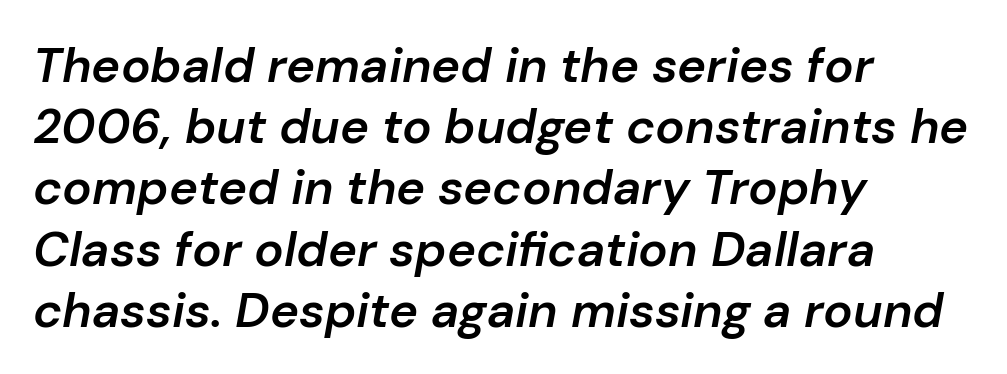
{"italic": "yes", "lean": "right", "slant_degrees": 10, "bold": "semi", "weight": "semibold", "width": "normal", "stroke_contrast": "low", "x_height": "medium", "monospaced": "no", "underline": "no", "align": "left", "line_spacing": "normal", "line_spacing_ratio": 1.25, "letter_spacing": "normal", "letter_spacing_em": 0.0, "glyph_px": 49}
